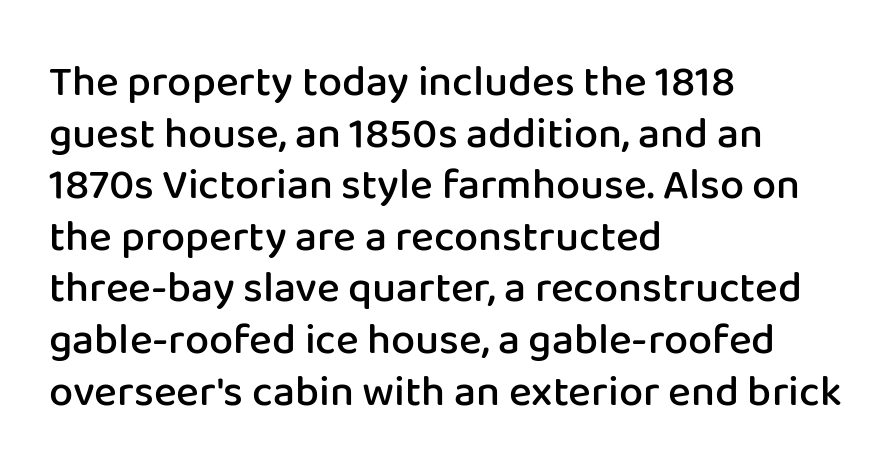
I'd call this a sans setting — the letters go barefoot. Does the lettering tilt? It doesn't — this is upright. Horizontally, the lines are justified to the leading edge only. These lines are rendered in a variable-pitch font. On the weight axis this lands at semibold, roughly 600.
